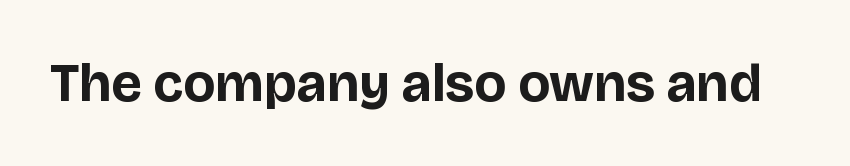
Q: Is the text bold? A: Yes.
Q: Is the text italic (slanted)? A: No, it is upright.
Q: Is the typeface a serif or a sans-serif typeface? A: Sans-serif.
Q: Is the text underlined? A: No.
Q: Is the spacing between letters normal or unusually wide? A: Normal.
Q: Width (condensed, normal, or wide)? A: Normal.
Q: Stroke contrast? A: Low.
Q: x-height? A: Large.
Q: Monospaced? A: No.
